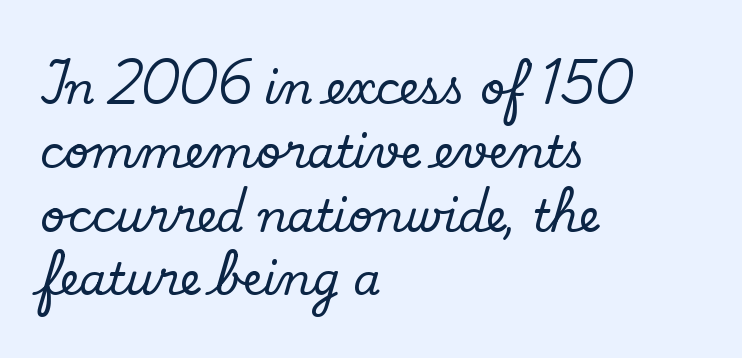
Q: Is the text italic (slanted)? A: Yes.
Q: Is the typeface a serif or a sans-serif typeface? A: Serif.
Q: Is the text underlined? A: No.
Q: How is the paragraph aligned? A: Left-aligned.
Q: Is the spacing between letters normal or unusually wide? A: Normal.
Q: Is the spacing between lines tight, normal or loose? A: Normal.
Q: Width (condensed, normal, or wide)? A: Normal.
Q: Stroke contrast? A: Low.
Q: x-height? A: Small.
Q: Monospaced? A: No.
